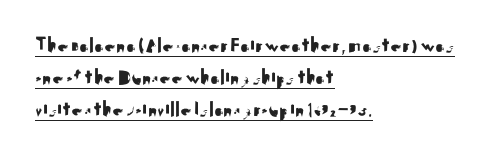
The letters sit at their default tracking, neither squeezed nor spread. These lines are set flush left with a ragged right edge. This block has exactly the height ordinary leading produces. Posture: upright roman. Quick note: underline on.
